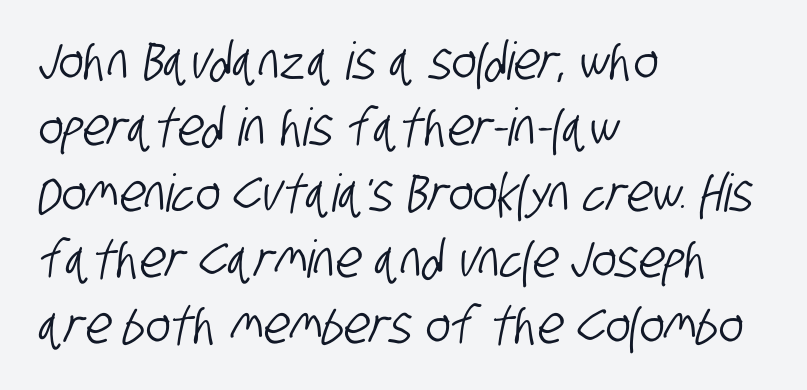
The line-height multiplier appears to be the usual default. Look at the bottom of the vertical strokes: they stop flat, with no serifs. Proportional: the letters do not fall into vertical columns. Descenders are the only things crossing below the line. Left-aligned paragraph, ragged on the right. Observe the ordinary spacing: letters are neighbours, not strangers.
